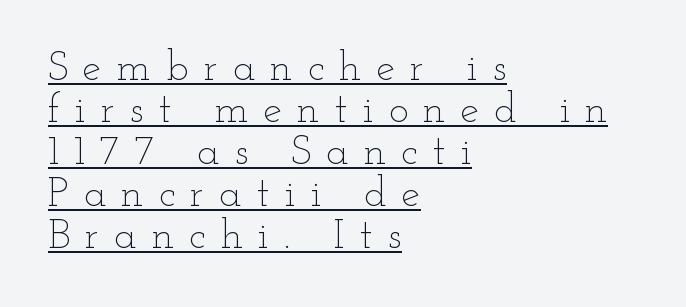
Q: Is the text bold? A: No.
Q: Is the text italic (slanted)? A: No, it is upright.
Q: Is the text underlined? A: Yes.
Q: How is the paragraph aligned? A: Left-aligned.
Q: Is the spacing between letters normal or unusually wide? A: Unusually wide.
Q: Is the spacing between lines tight, normal or loose? A: Tight.
Q: Width (condensed, normal, or wide)? A: Wide.
Q: Stroke contrast? A: Low.
Q: x-height? A: Small.
Q: Monospaced? A: No.
